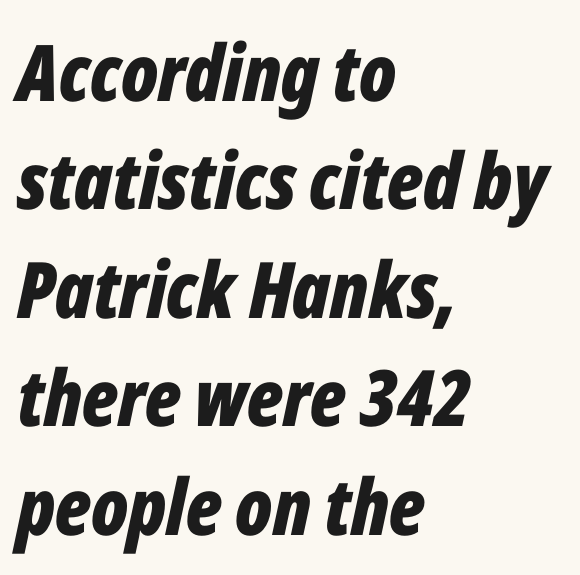
{"italic": "yes", "lean": "right", "slant_degrees": 12, "bold": "yes", "weight": "bold", "width": "condensed", "stroke_contrast": "low", "x_height": "medium", "monospaced": "no", "underline": "no", "align": "left", "line_spacing": "normal", "line_spacing_ratio": 1.39, "letter_spacing": "normal", "letter_spacing_em": 0.0, "glyph_px": 78}
